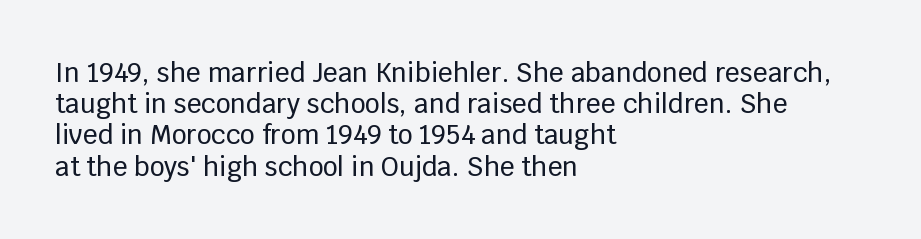
Q: Is the text italic (slanted)? A: No, it is upright.
Q: Is the text underlined? A: No.
Q: How is the paragraph aligned? A: Left-aligned.
Q: Is the spacing between letters normal or unusually wide? A: Normal.
